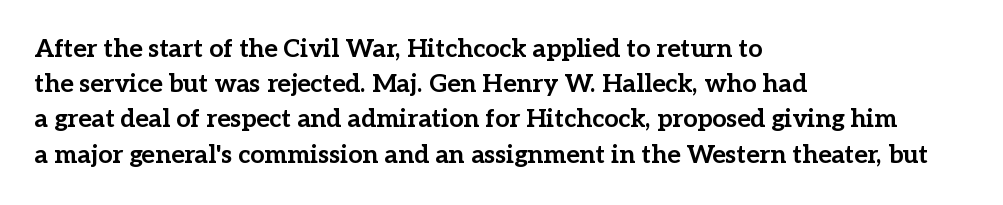
The image shows 25 px bold type, upright; set left-aligned, normal line spacing (1.41x), normal letter spacing, not underlined.
